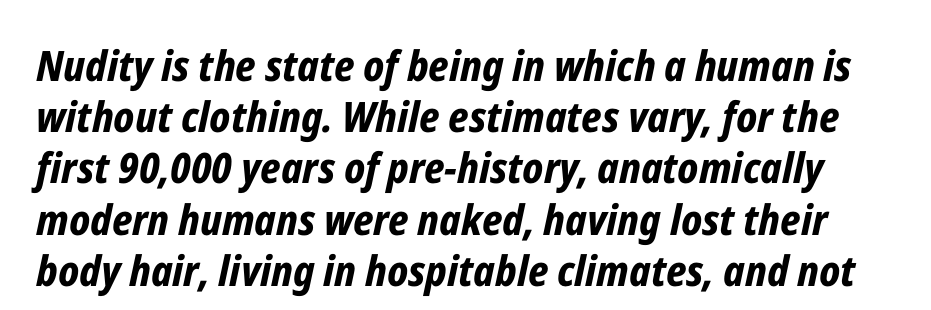
If you drew a line through each stem, it would be angled. The rendering uses natural spacing where letterforms have individual widths. The characters look thick and weighty, a clear bold. Is the letter spacing exaggerated? No — it looks like the ordinary default.
